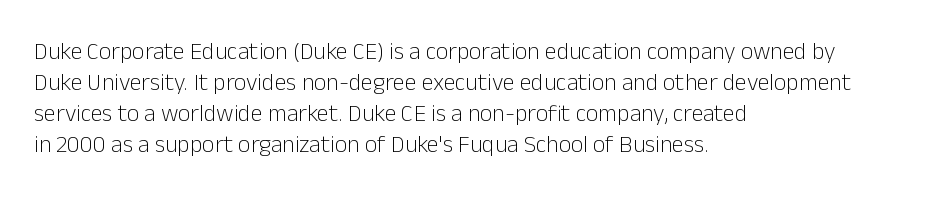
{"italic": "no", "bold": "no", "underline": "no", "align": "left", "line_spacing": "normal", "line_spacing_ratio": 1.29, "letter_spacing": "normal", "letter_spacing_em": 0.0, "glyph_px": 24}
